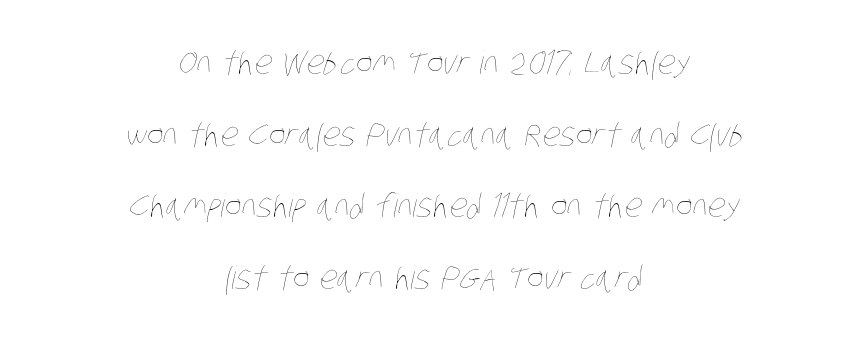
The gap between lines stays unmarked. If you measured baseline to baseline, you'd find a long distance. This rendering uses center alignment, leaving both contours irregular but symmetric. The gaps between neighbouring characters are ordinary and unremarkable. Stem width sits at or under what a default text font uses.
